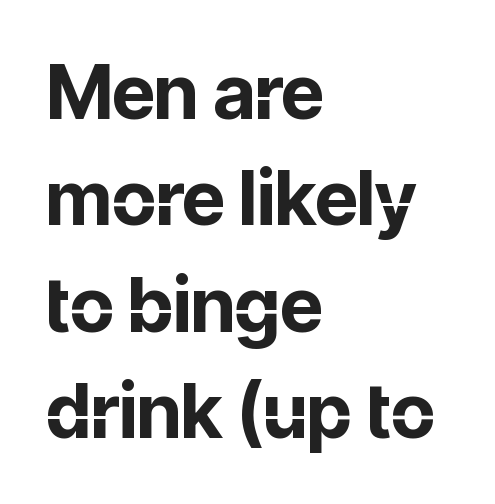
The image shows 75 px bold sans-serif type, upright; set left-aligned, normal line spacing (1.42x), normal letter spacing, not underlined; low stroke contrast and a medium x-height.
